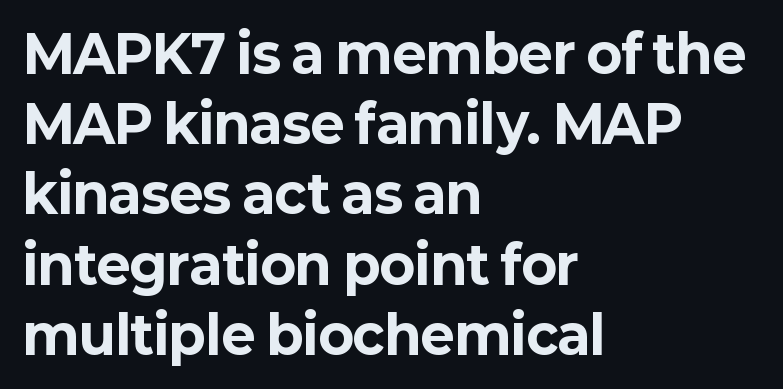
Q: Is the text bold? A: Yes.
Q: Is the text italic (slanted)? A: No, it is upright.
Q: Is the typeface a serif or a sans-serif typeface? A: Sans-serif.
Q: Is the text underlined? A: No.
Q: How is the paragraph aligned? A: Left-aligned.
Q: Is the spacing between letters normal or unusually wide? A: Normal.
Q: Is the spacing between lines tight, normal or loose? A: Normal.
Q: Width (condensed, normal, or wide)? A: Normal.
Q: Stroke contrast? A: Low.
Q: x-height? A: Medium.
Q: Monospaced? A: No.
